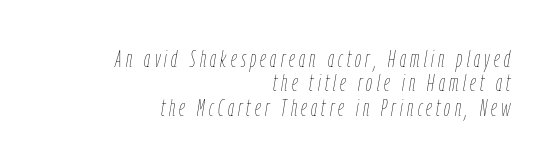
{"italic": "yes", "lean": "right", "slant_degrees": 9, "bold": "no", "underline": "no", "align": "right", "line_spacing": "tight", "line_spacing_ratio": 1.02, "glyph_px": 24}
